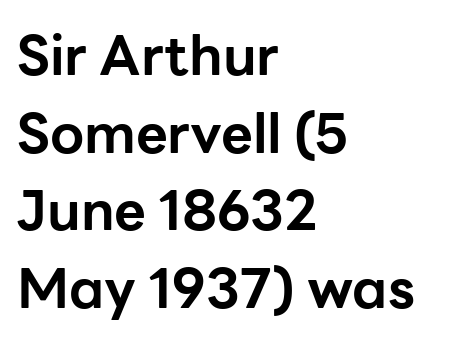
The image shows 55 px bold sans-serif type, upright; set left-aligned, normal line spacing (1.41x), normal letter spacing, not underlined; low stroke contrast and a medium x-height.
